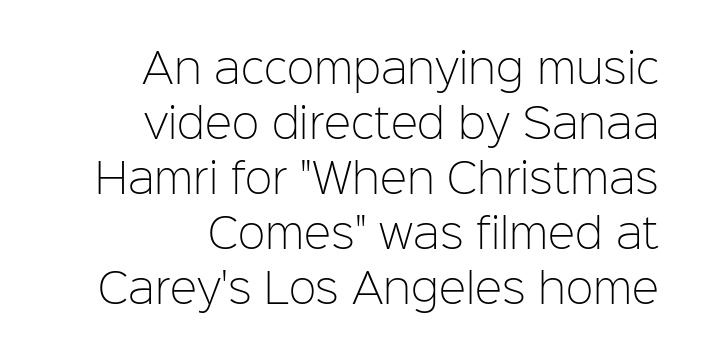
Compared with a flush-left layout, this one pins lines to the opposite, right side. The strokes are not fattened; the text isn't bold. Nothing sits at the stroke ends, so this counts as sans-serif. A roman cut, with each character standing at attention. The space between consecutive lines is moderate.
